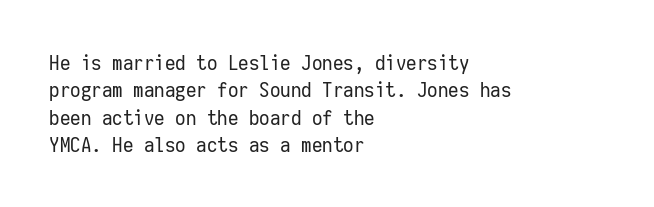
{"italic": "no", "bold": "no", "underline": "no", "align": "left", "line_spacing": "normal", "line_spacing_ratio": 1.3, "letter_spacing": "normal", "letter_spacing_em": 0.0, "glyph_px": 21}
